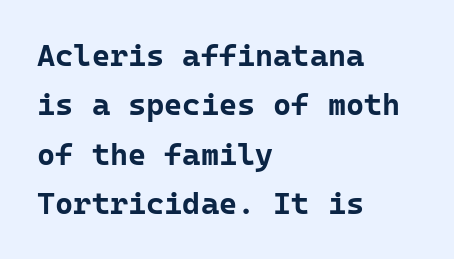
The image shows 31 px bold sans-serif type, upright, monospaced; set left-aligned, normal line spacing (1.59x), normal letter spacing, not underlined; low stroke contrast and a medium x-height.
